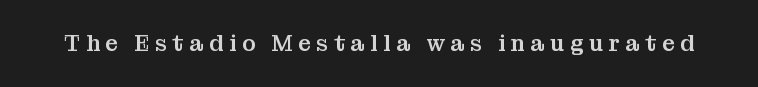
The image shows 22 px text type, upright; set unusually wide letter spacing (+0.25 em), not underlined.
